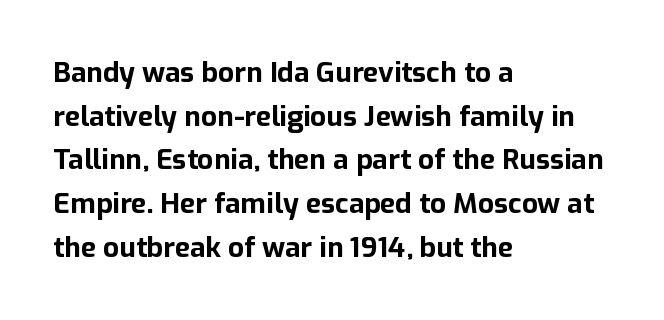
The image shows 28 px bold sans-serif type, upright; set left-aligned, normal line spacing (1.56x), normal letter spacing, not underlined; low stroke contrast and a medium x-height.
